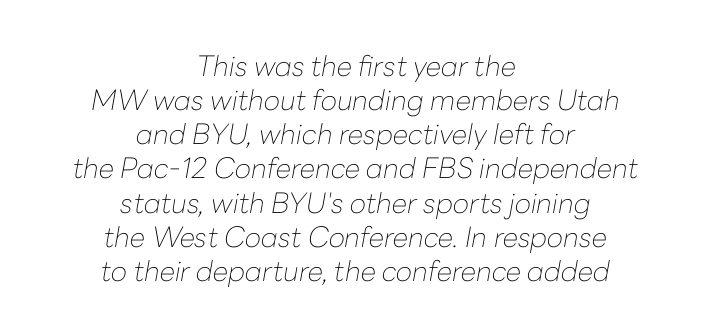
Q: Is the text bold? A: No.
Q: Is the text italic (slanted)? A: Yes, it leans right by about 10 degrees.
Q: Is the text underlined? A: No.
Q: How is the paragraph aligned? A: Centered.
Q: Is the spacing between letters normal or unusually wide? A: Normal.
Q: Width (condensed, normal, or wide)? A: Normal.
Q: Stroke contrast? A: Low.
Q: x-height? A: Medium.
Q: Monospaced? A: No.
